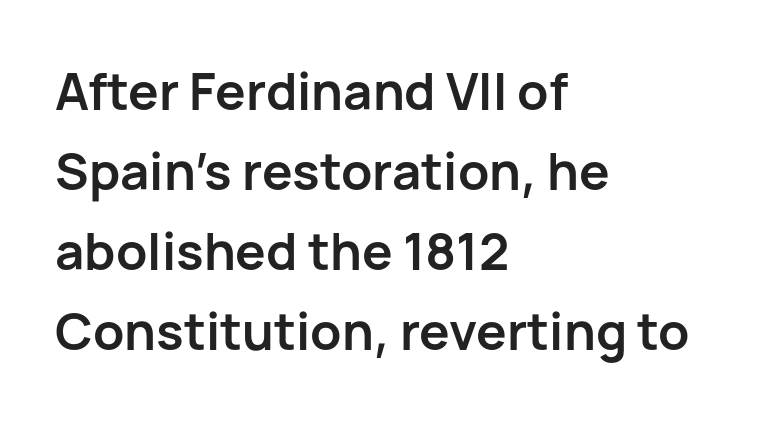
Q: Is the text bold? A: Yes.
Q: Is the text italic (slanted)? A: No, it is upright.
Q: Is the typeface a serif or a sans-serif typeface? A: Sans-serif.
Q: Is the text underlined? A: No.
Q: How is the paragraph aligned? A: Left-aligned.
Q: Is the spacing between letters normal or unusually wide? A: Normal.
Q: Is the spacing between lines tight, normal or loose? A: Normal.
Q: Width (condensed, normal, or wide)? A: Normal.
Q: Stroke contrast? A: Low.
Q: x-height? A: Medium.
Q: Monospaced? A: No.
